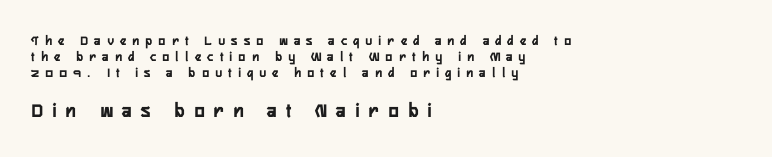
Q: Is the text bold? A: Yes.
Q: Is the text italic (slanted)? A: No, it is upright.
Q: Is the text underlined? A: No.
Q: How is the paragraph aligned? A: Left-aligned.
Q: Is the spacing between letters normal or unusually wide? A: Unusually wide.
Q: Is the spacing between lines tight, normal or loose? A: Tight.
Q: Which block of text is set in a larger size, the first (top) or the second (bottom)? A: The second (bottom) one.
